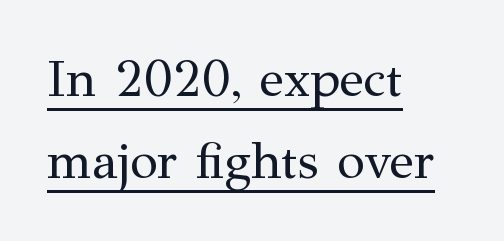
Caption: lettering with a line underneath. Each word holds together tightly as a unit, with standard inter-letter gaps. Layout note: lines flush left. Each new line begins a customary step beneath the previous one.
